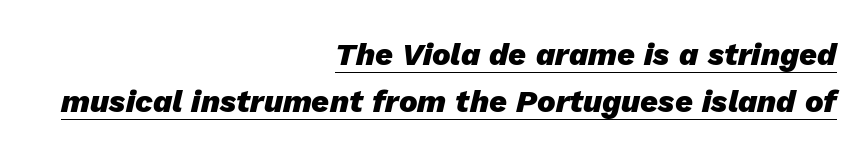
Q: Is the text bold? A: Yes.
Q: Is the text italic (slanted)? A: Yes, it leans right by about 13 degrees.
Q: Is the text underlined? A: Yes.
Q: How is the paragraph aligned? A: Right-aligned.
Q: Is the spacing between letters normal or unusually wide? A: Normal.
Q: Is the spacing between lines tight, normal or loose? A: Normal.
Q: Width (condensed, normal, or wide)? A: Normal.
Q: Stroke contrast? A: Low.
Q: x-height? A: Medium.
Q: Monospaced? A: No.
